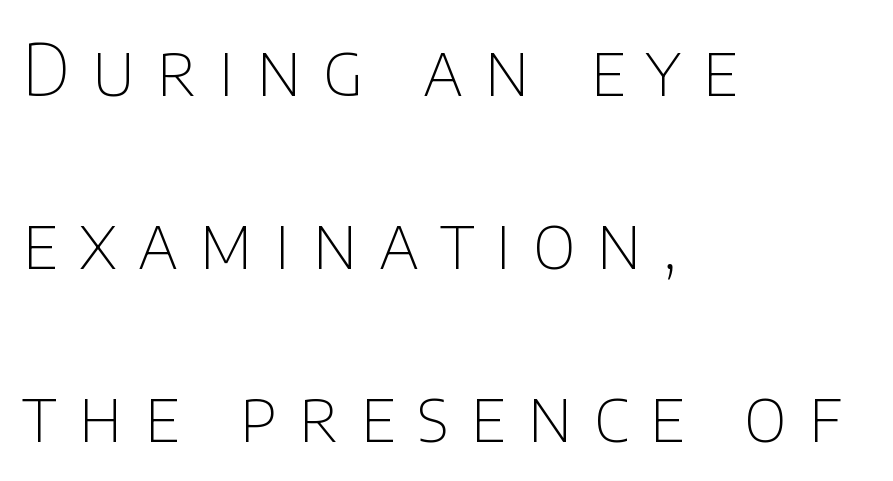
The image shows 71 px thin sans-serif type, upright; set left-aligned, loose line spacing (2.44x), unusually wide letter spacing (+0.3 em), not underlined; low stroke contrast and a large x-height.
